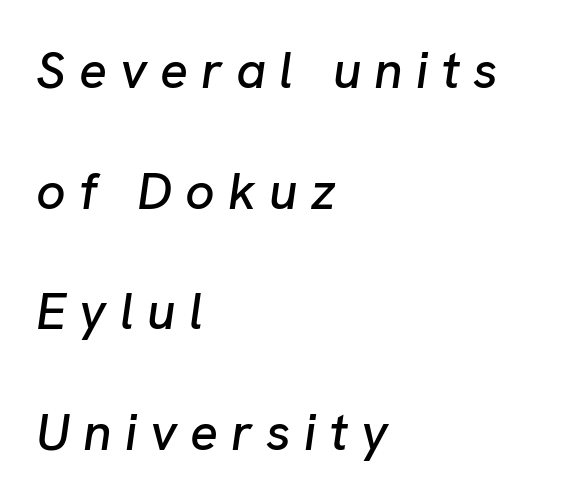
Q: Is the text italic (slanted)? A: Yes, it leans right by about 8 degrees.
Q: Is the text underlined? A: No.
Q: How is the paragraph aligned? A: Left-aligned.
Q: Is the spacing between letters normal or unusually wide? A: Unusually wide.
Q: Is the spacing between lines tight, normal or loose? A: Loose.
Q: Width (condensed, normal, or wide)? A: Normal.
Q: Stroke contrast? A: Low.
Q: x-height? A: Medium.
Q: Monospaced? A: No.
